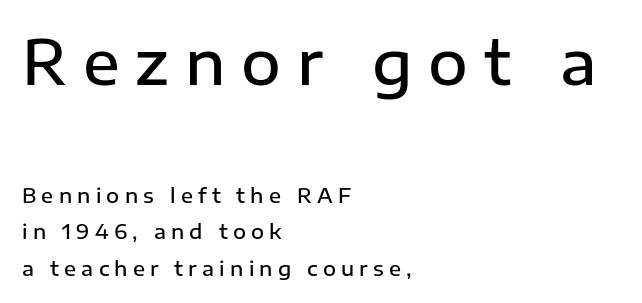
This rendering uses left alignment, leaving the right contour irregular. The sample has been set in demibold, a notch under bold. Letter spacing: wide. Every stem runs plumb, perpendicular to the baseline.
